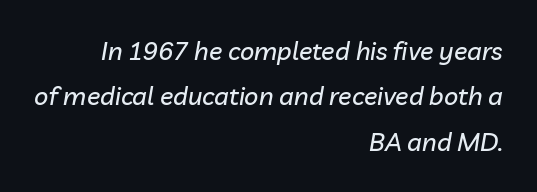
The image shows 25 px text type, italic (leaning right); set right-aligned, line spacing 1.82x, normal letter spacing, not underlined.
